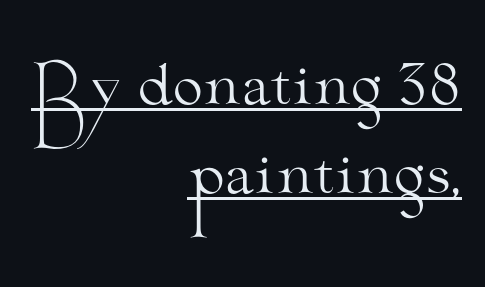
Rows of type keep a routine distance in the vertical direction. Nothing heavy about these letters — not bold at all. The font's upright variant was chosen for this text. These lines keep a tight, regular rhythm from letter to letter.
